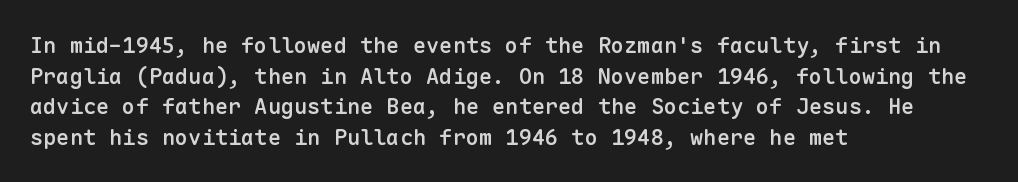
When letters stand straight like this, we call the style roman or upright. The space beneath each line is pristine and unruled. Horizontal alignment here is leftward, the default for most running prose. The gaps between neighbouring characters are ordinary and unremarkable. Students, this is semibold: more ink than regular, less than bold.
